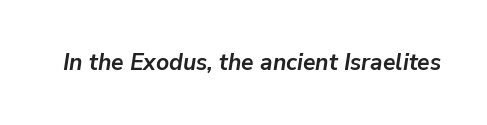
Set as a true bold cut, around the 700 mark. A typesetter would mark this as italic. Anything drawn beneath the words? Only blank space. Default kerning and tracking; the words read as compact shapes.
